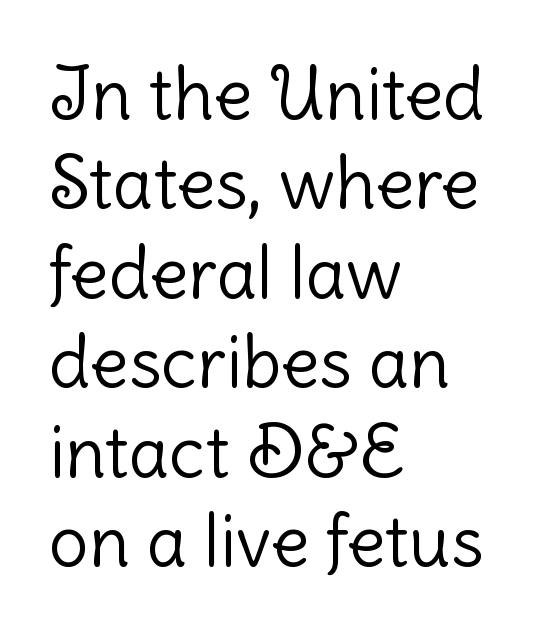
{"serif": "no", "italic": "no", "bold": "no", "weight": "light", "width": "normal", "stroke_contrast": "low", "x_height": "medium", "monospaced": "no", "underline": "no", "align": "left", "line_spacing": "normal", "line_spacing_ratio": 1.26, "letter_spacing": "normal", "letter_spacing_em": 0.0, "glyph_px": 71}
